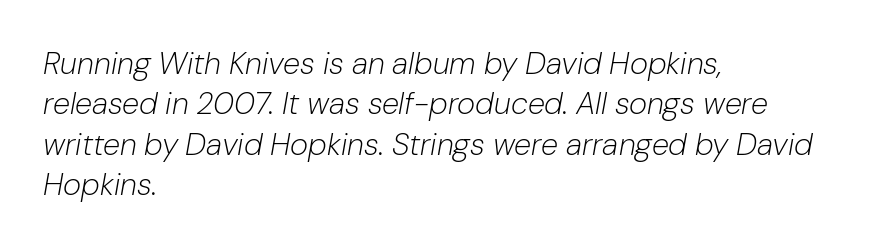
Inter-character spacing is left at the font's built-in metrics. Here the designer chose a conventional face with non-uniform glyph widths. Honestly, there is no underline to notice here at all. The glyphs look as if they've been sheared to an angle. The paragraph shown leans on its left margin. Caption: face not bold, strokes unweighted.
